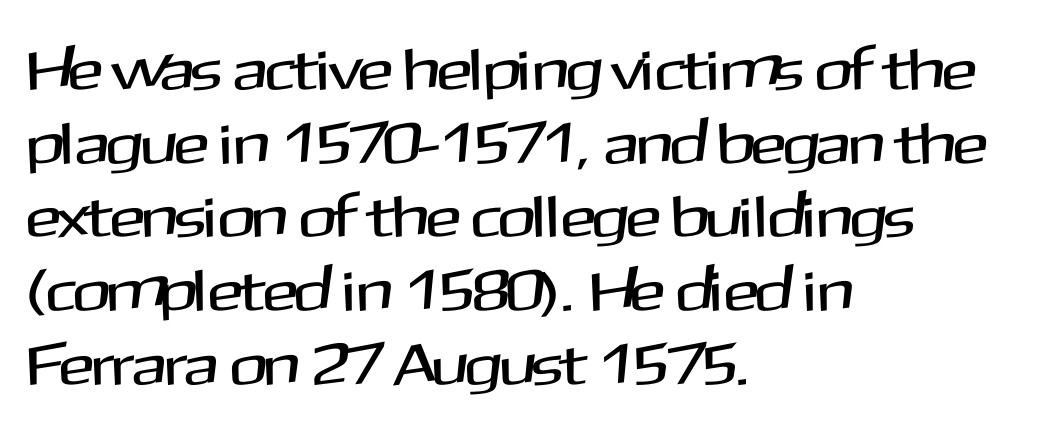
The image shows 59 px sans-serif type, upright; set left-aligned, normal line spacing (1.25x), normal letter spacing, not underlined; medium stroke contrast and a medium x-height.
